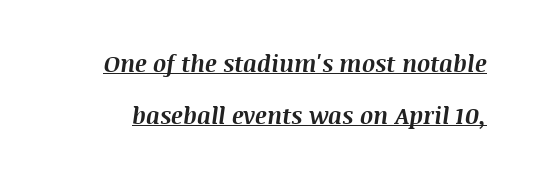
Q: Is the text bold? A: Yes.
Q: Is the text italic (slanted)? A: Yes, it leans right by about 8 degrees.
Q: Is the text underlined? A: Yes.
Q: Is the spacing between letters normal or unusually wide? A: Normal.
Q: Is the spacing between lines tight, normal or loose? A: Loose.
